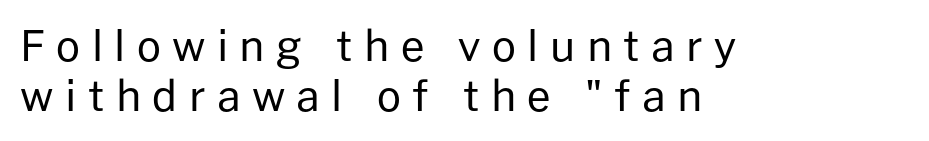
The image shows 42 px regular-weight sans-serif type, upright; set left-aligned, line spacing 1.19x, unusually wide letter spacing (+0.27 em), not underlined; low stroke contrast and a medium x-height.
